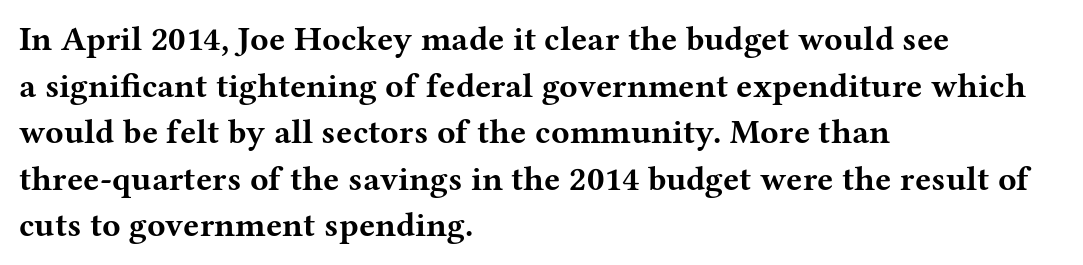
The image shows 34 px bold, wide serif type, upright; set left-aligned, normal line spacing (1.37x), normal letter spacing, not underlined; medium stroke contrast and a medium x-height.
